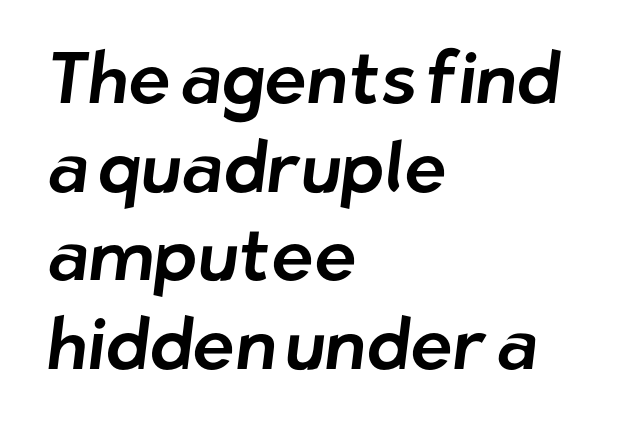
The image shows 72 px sans-serif type; set left-aligned, line spacing 1.23x, normal letter spacing, not underlined; low stroke contrast and a medium x-height.
